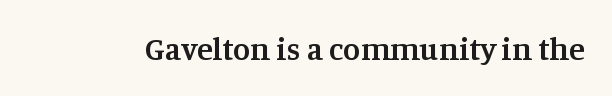
Are there feet on the stems? There are — it's a serif. Is the type bold? Partly — it's a semibold, heavier than regular but not fully bold. Posture: upright roman. Here the designer chose a conventional face with non-uniform glyph widths. Check under the words: just untouched page. This rendering leaves character spacing at its baseline value.
